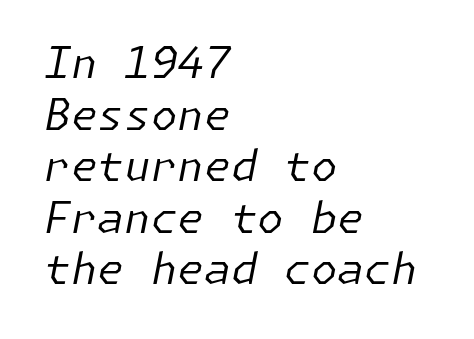
{"italic": "yes", "lean": "right", "slant_degrees": 11, "bold": "no", "weight": "regular", "width": "normal", "stroke_contrast": "low", "x_height": "medium", "underline": "no", "align": "left", "line_spacing_ratio": 1.2, "letter_spacing": "normal", "letter_spacing_em": 0.0, "glyph_px": 43}
